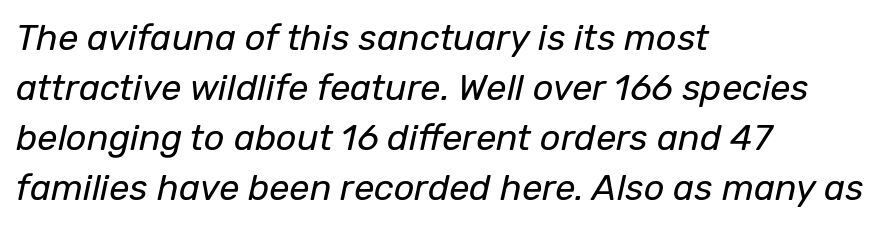
Q: Is the text bold? A: No.
Q: Is the text italic (slanted)? A: Yes, it leans right by about 12 degrees.
Q: Is the text underlined? A: No.
Q: How is the paragraph aligned? A: Left-aligned.
Q: Is the spacing between letters normal or unusually wide? A: Normal.
Q: Is the spacing between lines tight, normal or loose? A: Normal.
Q: Width (condensed, normal, or wide)? A: Normal.
Q: Stroke contrast? A: Low.
Q: x-height? A: Medium.
Q: Monospaced? A: No.
